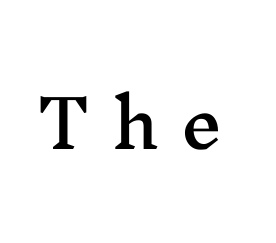
Q: Is the text italic (slanted)? A: No, it is upright.
Q: Is the typeface a serif or a sans-serif typeface? A: Serif.
Q: Is the text underlined? A: No.
Q: Is the spacing between letters normal or unusually wide? A: Unusually wide.
Q: Width (condensed, normal, or wide)? A: Wide.
Q: Stroke contrast? A: Medium.
Q: x-height? A: Medium.
Q: Monospaced? A: No.
